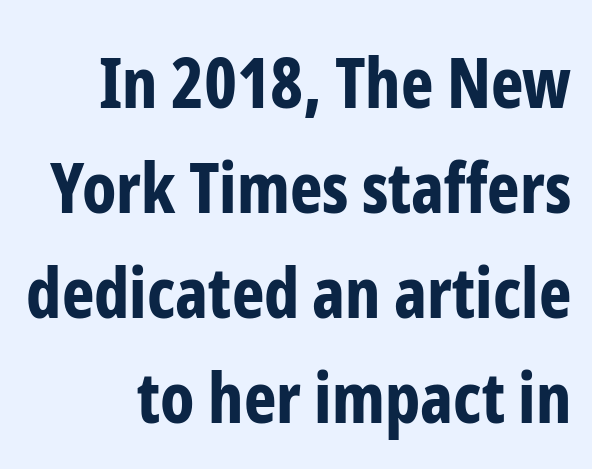
{"serif": "no", "italic": "no", "bold": "yes", "weight": "bold", "width": "condensed", "stroke_contrast": "low", "x_height": "medium", "monospaced": "no", "underline": "no", "line_spacing": "normal", "line_spacing_ratio": 1.52, "letter_spacing": "normal", "letter_spacing_em": 0.0, "glyph_px": 69}
